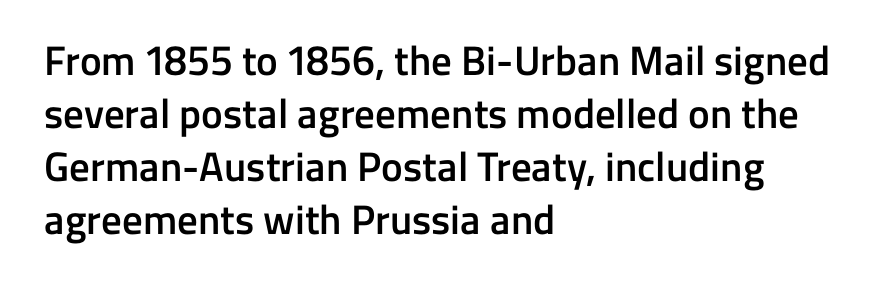
{"serif": "no", "italic": "no", "bold": "semi", "weight": "semibold", "width": "normal", "stroke_contrast": "low", "x_height": "medium", "monospaced": "no", "underline": "no", "align": "left", "line_spacing": "normal", "line_spacing_ratio": 1.29, "letter_spacing": "normal", "letter_spacing_em": 0.0, "glyph_px": 41}
